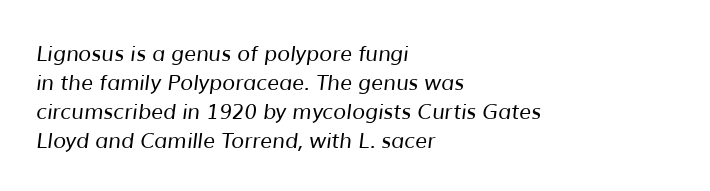
Summary of weight: not heavy and not bold. Type without underlining. You could call the tracking neutral — neither tight nor loose. Leading: standard.
